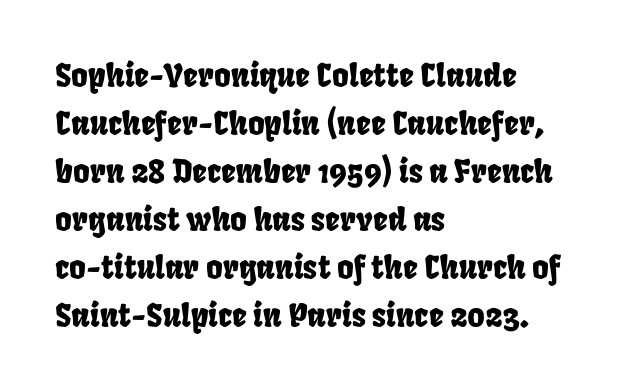
The image shows 32 px condensed type; set left-aligned, normal line spacing (1.5x), normal letter spacing, not underlined; low stroke contrast and a large x-height.
